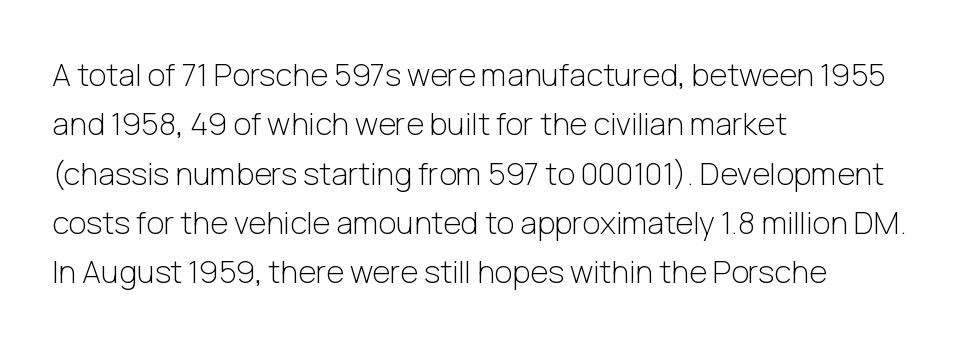
{"serif": "no", "italic": "no", "bold": "no", "weight": "light", "width": "normal", "stroke_contrast": "low", "x_height": "medium", "monospaced": "no", "underline": "no", "align": "left", "line_spacing": "normal", "line_spacing_ratio": 1.59, "letter_spacing": "normal", "letter_spacing_em": 0.0, "glyph_px": 31}
